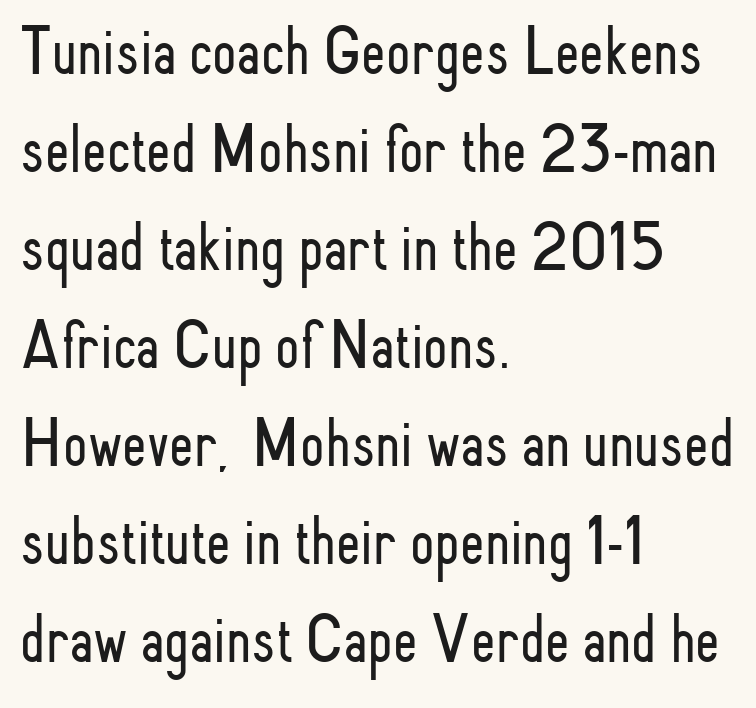
{"serif": "no", "italic": "no", "bold": "no", "weight": "light", "width": "condensed", "stroke_contrast": "low", "x_height": "small", "monospaced": "no", "underline": "no", "align": "left", "line_spacing": "normal", "line_spacing_ratio": 1.4, "letter_spacing": "normal", "letter_spacing_em": 0.0, "glyph_px": 70}
